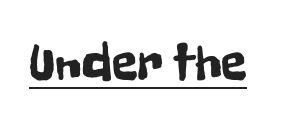
The sample's only ornament is a line tracing under the words. Typographically, this falls in the sans-serif category. Character widths vary here, with narrow letters taking less room than wide ones. What stands out about the letter spacing? Nothing — it is the standard amount. The lettering stays uniformly vertical, giving the passage a roman look.
